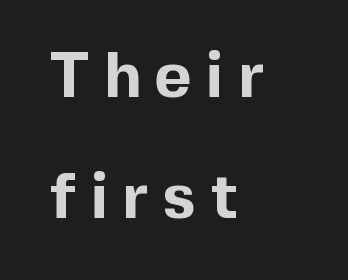
The image shows 64 px bold sans-serif type, upright; set left-aligned, line spacing 1.89x, unusually wide letter spacing (+0.22 em), not underlined; a medium x-height.
